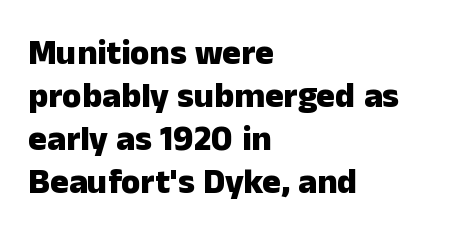
Q: Is the text bold? A: Yes.
Q: Is the text italic (slanted)? A: No, it is upright.
Q: Is the typeface a serif or a sans-serif typeface? A: Sans-serif.
Q: Is the text underlined? A: No.
Q: How is the paragraph aligned? A: Left-aligned.
Q: Is the spacing between letters normal or unusually wide? A: Normal.
Q: Width (condensed, normal, or wide)? A: Normal.
Q: Stroke contrast? A: Low.
Q: x-height? A: Medium.
Q: Monospaced? A: No.
